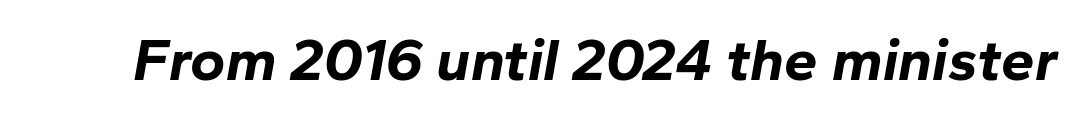
The image shows 60 px bold type, italic (leaning right); set normal letter spacing, not underlined; low stroke contrast and a medium x-height.
